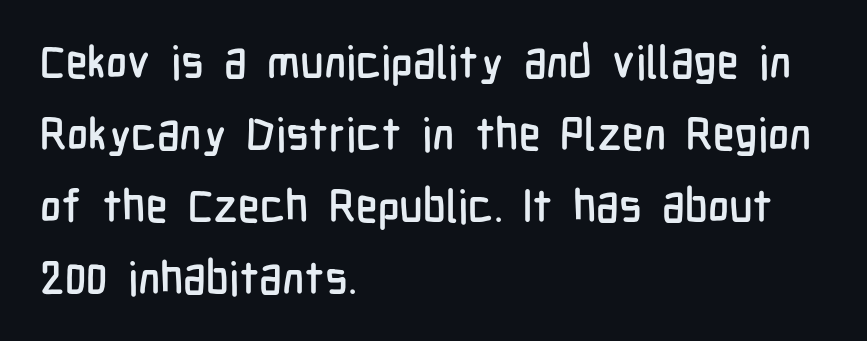
The face used here is a sans, in the tradition of grotesques and geometrics. Line starts are locked; line ends wander. The rows are spaced the way most documents space them. Anything drawn beneath the words? Only blank space.
